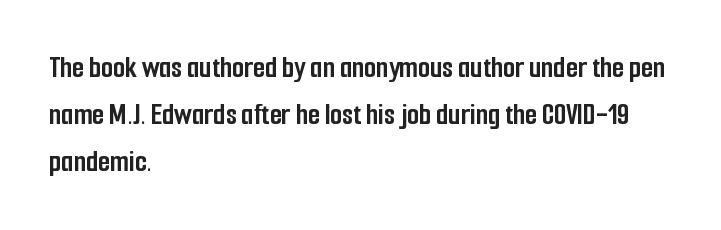
{"serif": "no", "italic": "no", "bold": "yes", "weight": "semibold", "width": "condensed", "stroke_contrast": "low", "x_height": "medium", "monospaced": "no", "underline": "no", "align": "left", "line_spacing": "normal", "line_spacing_ratio": 1.51, "letter_spacing": "normal", "letter_spacing_em": 0.0, "glyph_px": 31}
